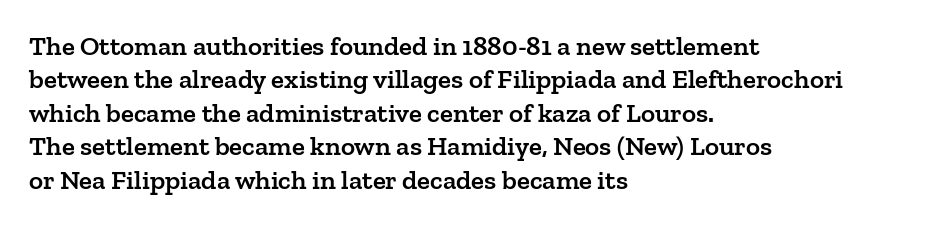
{"italic": "no", "bold": "semi", "underline": "no", "align": "left", "line_spacing_ratio": 1.24, "letter_spacing": "normal", "letter_spacing_em": 0.0, "glyph_px": 27}
